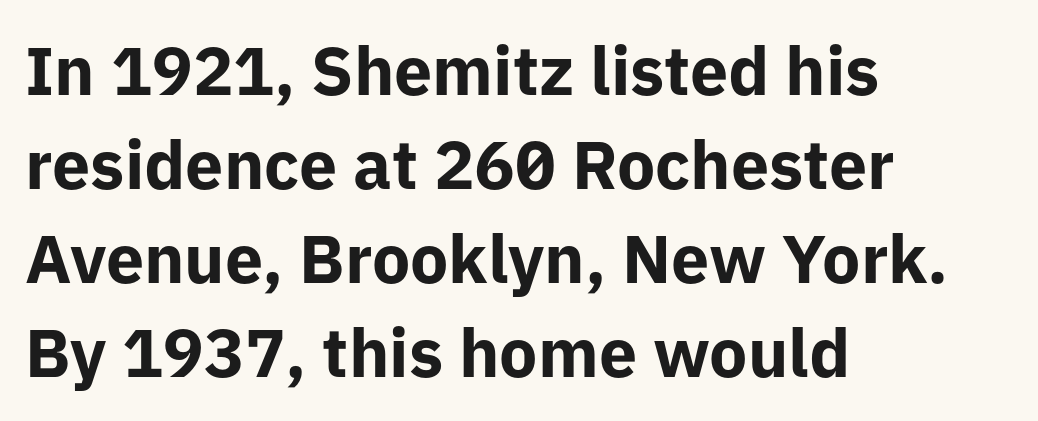
The image shows 68 px bold sans-serif type, upright; set left-aligned, normal line spacing (1.38x), normal letter spacing, not underlined; low stroke contrast and a medium x-height.
